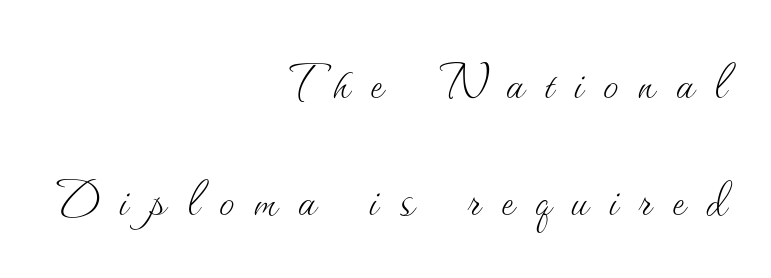
The image shows 61 px thin type; set right-aligned, loose line spacing (1.92x), unusually wide letter spacing (+0.34 em), not underlined; medium stroke contrast and a small x-height.
